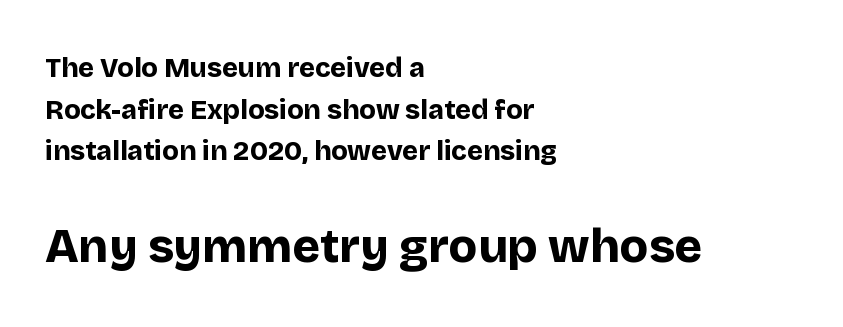
The glyphs are unaccompanied by any horizontal stroke below them. Heft: maximum for text — a bold. Type style note: lacks serifs. Line beginnings align vertically; line endings do not.
